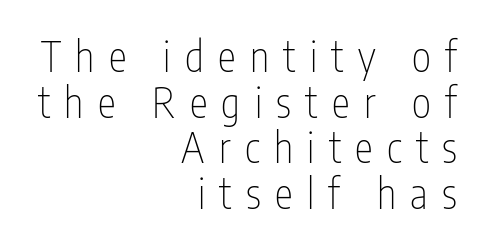
The image shows 41 px thin, condensed sans-serif type, upright; set right-aligned, tight line spacing (1.11x), unusually wide letter spacing (+0.35 em), not underlined; low stroke contrast and a medium x-height.
